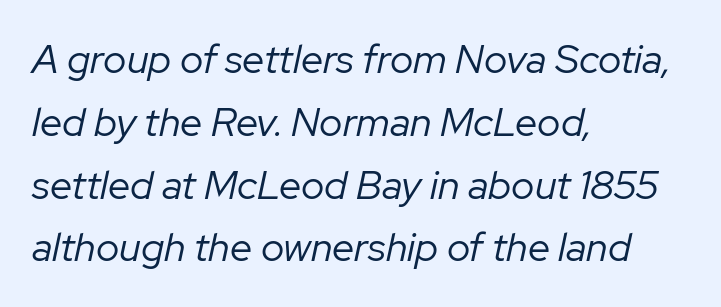
The image shows 40 px regular-weight type, italic (leaning right); set left-aligned, normal line spacing (1.57x), normal letter spacing, not underlined; low stroke contrast and a medium x-height.
